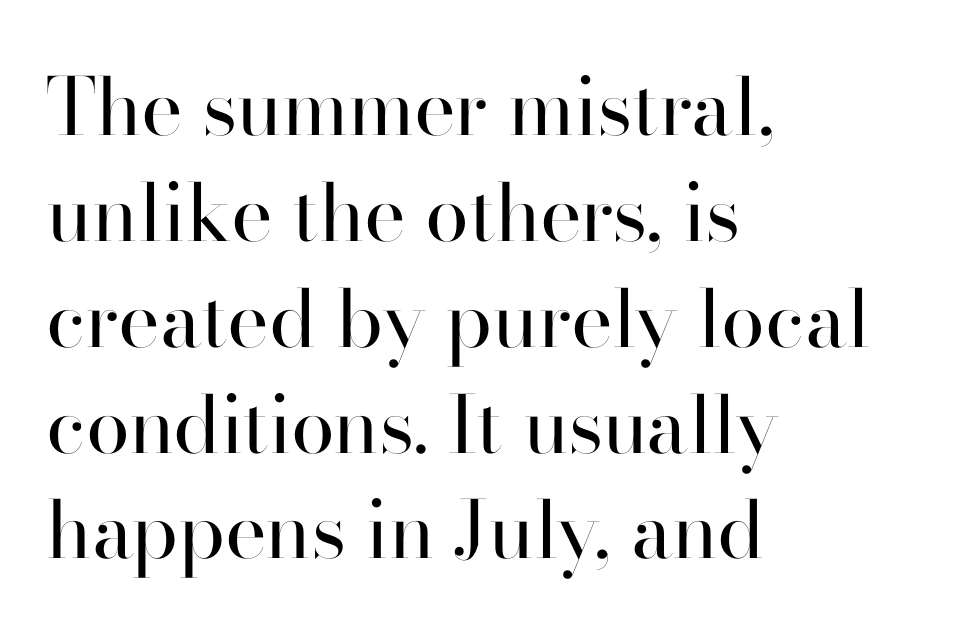
Q: Is the text bold? A: No.
Q: Is the text italic (slanted)? A: No, it is upright.
Q: Is the typeface a serif or a sans-serif typeface? A: Sans-serif.
Q: Is the text underlined? A: No.
Q: How is the paragraph aligned? A: Left-aligned.
Q: Is the spacing between letters normal or unusually wide? A: Normal.
Q: Is the spacing between lines tight, normal or loose? A: Normal.
Q: Width (condensed, normal, or wide)? A: Normal.
Q: Stroke contrast? A: High.
Q: x-height? A: Small.
Q: Monospaced? A: No.
